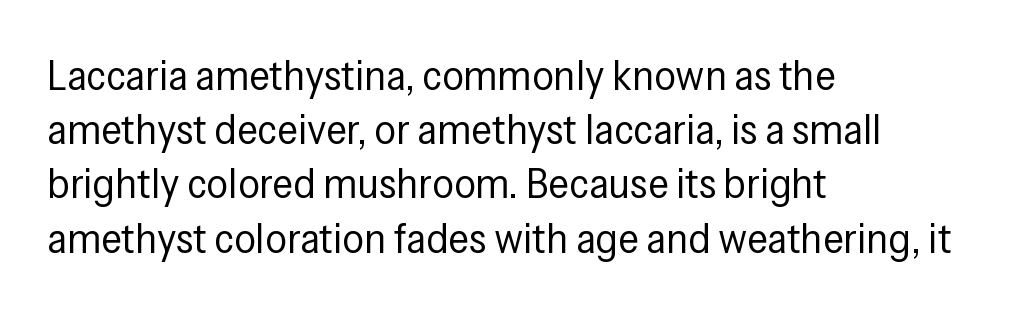
{"serif": "no", "italic": "no", "bold": "no", "weight": "regular", "width": "condensed", "stroke_contrast": "low", "x_height": "medium", "monospaced": "no", "underline": "no", "align": "left", "line_spacing": "normal", "line_spacing_ratio": 1.26, "letter_spacing": "normal", "letter_spacing_em": 0.0, "glyph_px": 43}
